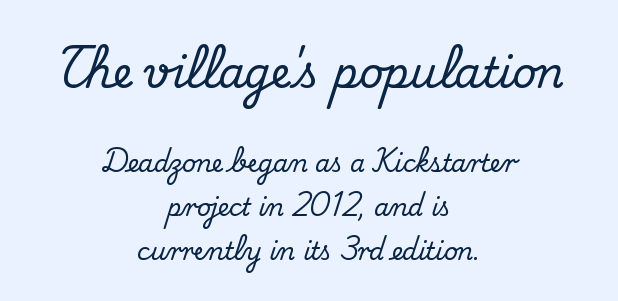
Q: Is the text italic (slanted)? A: Yes.
Q: Is the typeface a serif or a sans-serif typeface? A: Serif.
Q: Is the text underlined? A: No.
Q: How is the paragraph aligned? A: Centered.
Q: Is the spacing between letters normal or unusually wide? A: Normal.
Q: Which block of text is set in a larger size, the first (top) or the second (bottom)? A: The first (top) one.
Q: Width (condensed, normal, or wide)? A: Normal.
Q: Stroke contrast? A: Medium.
Q: x-height? A: Small.
Q: Monospaced? A: No.
